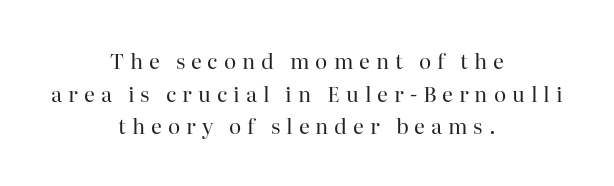
The image shows 21 px text type, upright; set centered, normal line spacing (1.55x), unusually wide letter spacing (+0.28 em), not underlined.
